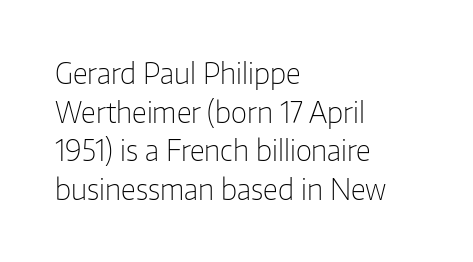
Q: Is the text bold? A: No.
Q: Is the text italic (slanted)? A: No, it is upright.
Q: Is the typeface a serif or a sans-serif typeface? A: Sans-serif.
Q: Is the text underlined? A: No.
Q: How is the paragraph aligned? A: Left-aligned.
Q: Is the spacing between letters normal or unusually wide? A: Normal.
Q: Is the spacing between lines tight, normal or loose? A: Normal.
Q: Width (condensed, normal, or wide)? A: Normal.
Q: Stroke contrast? A: Low.
Q: x-height? A: Medium.
Q: Monospaced? A: No.
